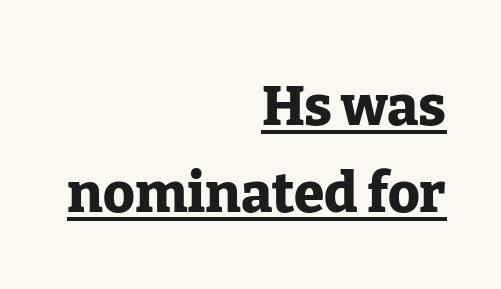
The image shows 55 px heavy serif type, upright; set right-aligned, normal line spacing (1.59x), normal letter spacing, underlined; low stroke contrast and a medium x-height.
